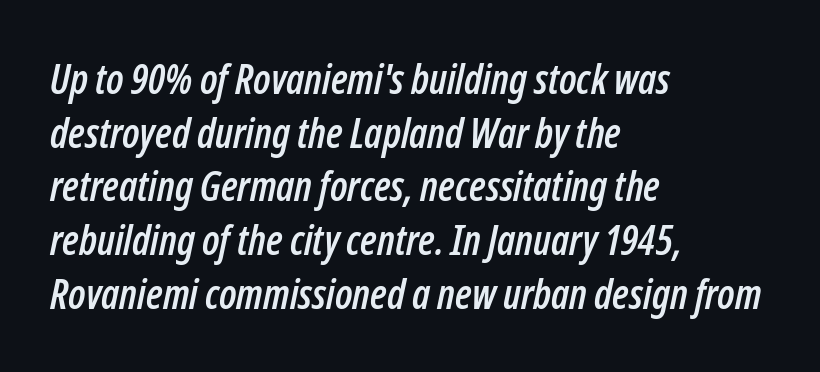
Beneath every word, the page is bare. Vertically, the passage feels balanced, rows spaced as you'd expect. The passage is arranged the way most books set body copy — flush left. Emphasis-style slanted type is in use. Note the varied advance widths — an 'i' is clearly narrower than an 'm'.
